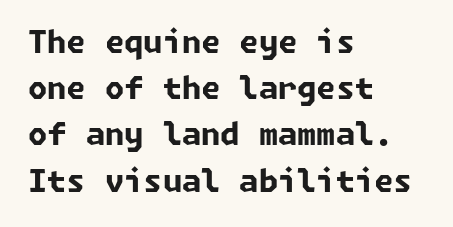
Q: Is the text bold? A: Yes.
Q: Is the typeface a serif or a sans-serif typeface? A: Sans-serif.
Q: Is the text underlined? A: No.
Q: How is the paragraph aligned? A: Left-aligned.
Q: Is the spacing between letters normal or unusually wide? A: Normal.
Q: Is the spacing between lines tight, normal or loose? A: Normal.
Q: Width (condensed, normal, or wide)? A: Normal.
Q: Stroke contrast? A: Low.
Q: x-height? A: Medium.
